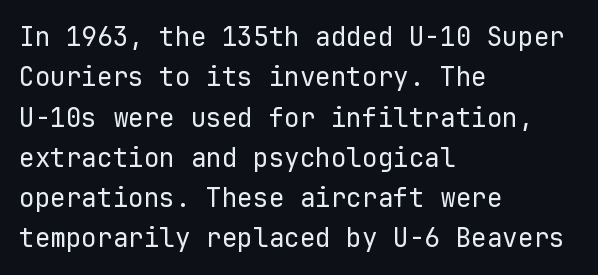
{"italic": "no", "bold": "no", "underline": "no", "align": "left", "line_spacing": "normal", "line_spacing_ratio": 1.55, "letter_spacing": "normal", "letter_spacing_em": 0.0, "glyph_px": 26}
